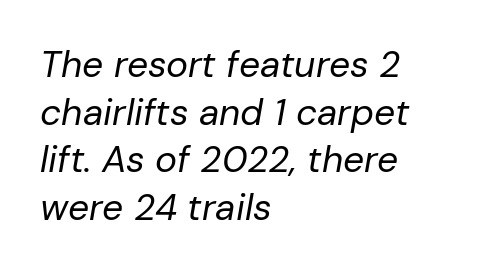
The image shows 37 px regular-weight type, italic (leaning right); set left-aligned, normal line spacing (1.29x), normal letter spacing, not underlined; low stroke contrast and a medium x-height.
